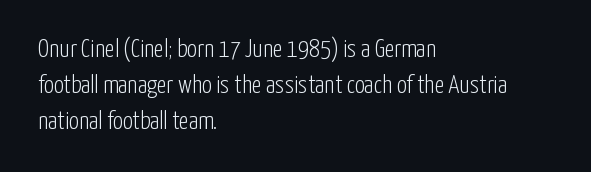
{"italic": "no", "bold": "no", "underline": "no", "align": "left", "line_spacing": "normal", "line_spacing_ratio": 1.44, "letter_spacing": "normal", "letter_spacing_em": 0.0, "glyph_px": 25}
